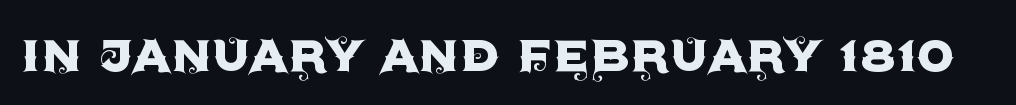
Q: Is the text italic (slanted)? A: No, it is upright.
Q: Is the typeface a serif or a sans-serif typeface? A: Sans-serif.
Q: Is the text underlined? A: No.
Q: Is the spacing between letters normal or unusually wide? A: Normal.
Q: Width (condensed, normal, or wide)? A: Normal.
Q: x-height? A: Large.
Q: Monospaced? A: No.
